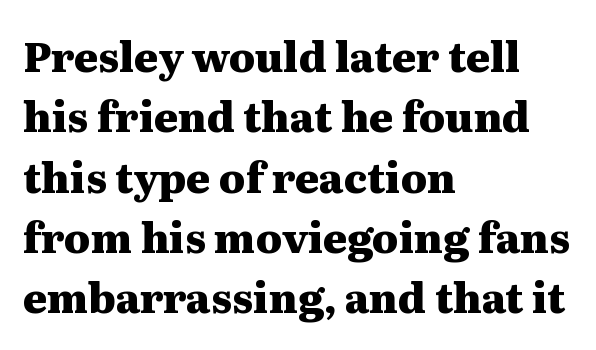
{"serif": "yes", "italic": "no", "bold": "yes", "weight": "heavy", "width": "wide", "stroke_contrast": "medium", "x_height": "medium", "monospaced": "no", "underline": "no", "align": "left", "line_spacing": "normal", "line_spacing_ratio": 1.47, "letter_spacing": "normal", "letter_spacing_em": 0.0, "glyph_px": 41}
